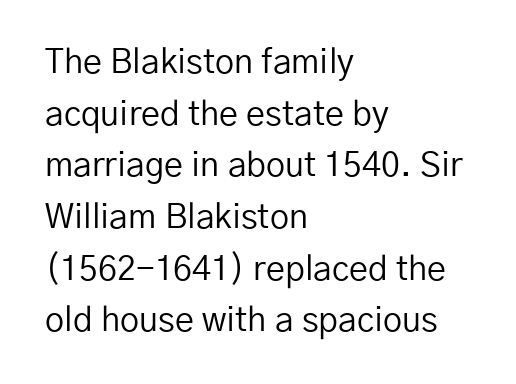
{"serif": "no", "italic": "no", "bold": "no", "weight": "regular", "width": "normal", "stroke_contrast": "low", "x_height": "medium", "monospaced": "no", "underline": "no", "align": "left", "line_spacing": "normal", "line_spacing_ratio": 1.52, "letter_spacing": "normal", "letter_spacing_em": 0.0, "glyph_px": 34}
